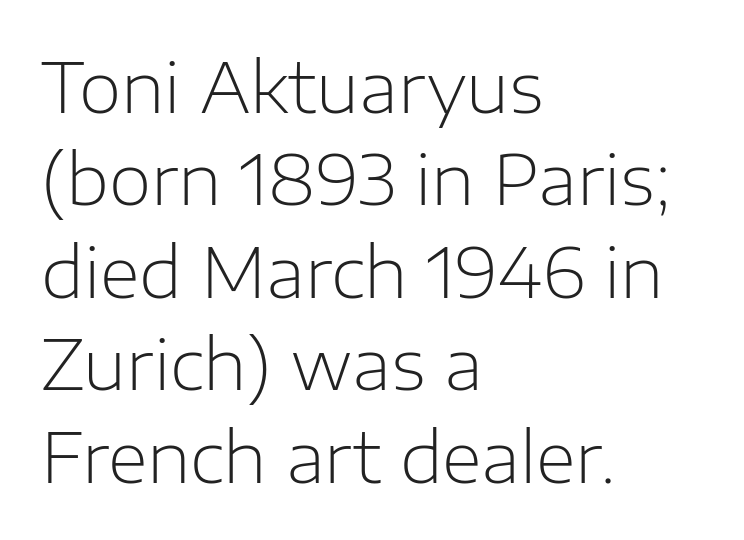
The face used here is proportionally spaced, like ordinary book or web type. Observe the ordinary spacing: letters are neighbours, not strangers. The space between consecutive lines is moderate. Heaviness? Minimal to ordinary, like unemphasized prose. Posture: straight, roman, zero tilt.
